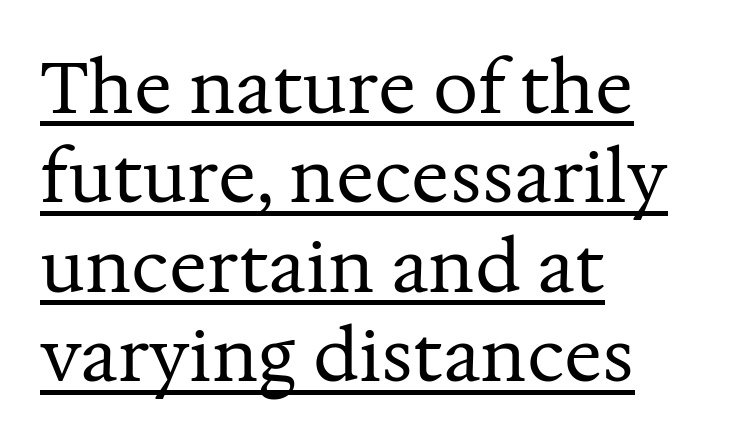
{"serif": "yes", "italic": "no", "bold": "no", "weight": "regular", "width": "normal", "stroke_contrast": "medium", "x_height": "medium", "monospaced": "no", "underline": "yes", "align": "left", "line_spacing": "normal", "line_spacing_ratio": 1.26, "letter_spacing": "normal", "letter_spacing_em": 0.0, "glyph_px": 71}
